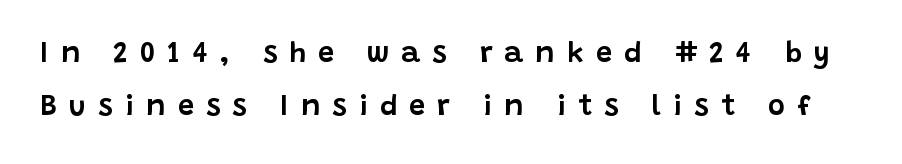
{"serif": "no", "italic": "no", "width": "normal", "stroke_contrast": "low", "x_height": "large", "monospaced": "no", "underline": "no", "line_spacing_ratio": 1.84, "letter_spacing": "wide", "letter_spacing_em": 0.42, "glyph_px": 29}
